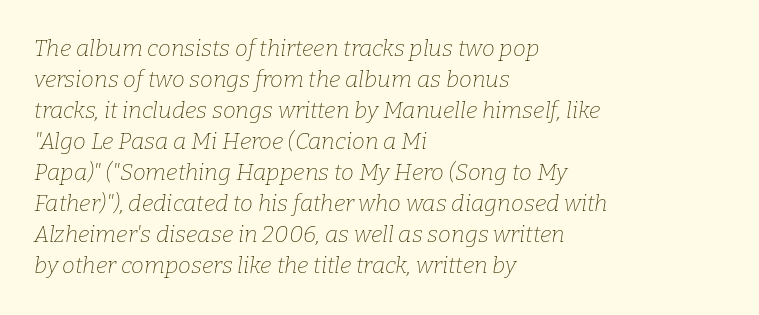
The rows are spaced the way most documents space them. Lines of text with bare space underneath. The text block is weighted toward the left margin, trailing off unevenly rightward. The passage shown leans; its letterforms are oblique. Standard letterfit; no display-style spreading of the glyphs. The strokes are not fattened; the text isn't bold.
